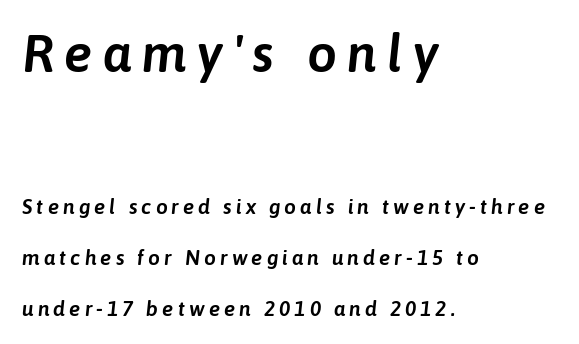
{"italic": "yes", "lean": "right", "slant_degrees": 6, "width": "normal", "stroke_contrast": "low", "x_height": "medium", "monospaced": "no", "underline": "no", "align": "left", "line_spacing": "loose", "line_spacing_ratio": 2.44, "larger_block": "first", "size_ratio": 2.52, "glyph_px": 53}
